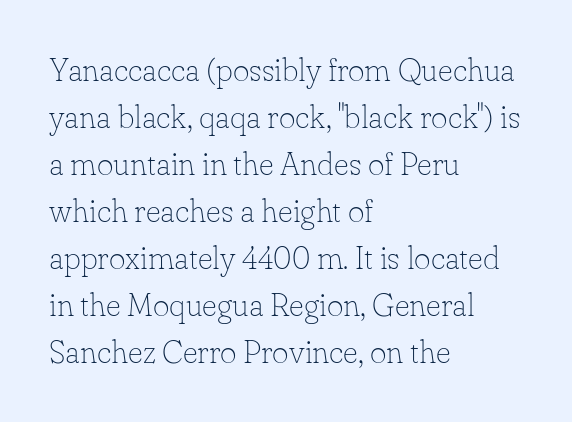
Q: Is the text bold? A: No.
Q: Is the text italic (slanted)? A: No, it is upright.
Q: Is the typeface a serif or a sans-serif typeface? A: Serif.
Q: Is the text underlined? A: No.
Q: How is the paragraph aligned? A: Left-aligned.
Q: Is the spacing between letters normal or unusually wide? A: Normal.
Q: Is the spacing between lines tight, normal or loose? A: Normal.
Q: Width (condensed, normal, or wide)? A: Normal.
Q: Stroke contrast? A: Low.
Q: x-height? A: Small.
Q: Monospaced? A: No.
